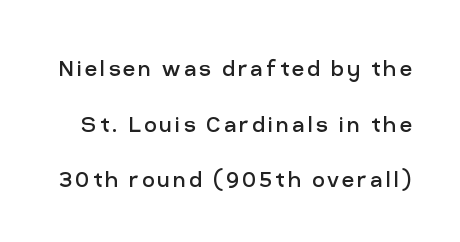
Q: Is the text bold? A: No.
Q: Is the text italic (slanted)? A: No, it is upright.
Q: Is the text underlined? A: No.
Q: Is the spacing between lines tight, normal or loose? A: Loose.
